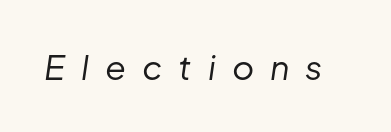
The image shows 34 px regular-weight type, italic (leaning right); set unusually wide letter spacing (+0.47 em), not underlined; low stroke contrast and a medium x-height.
